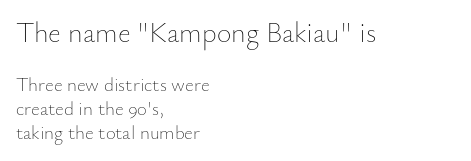
{"italic": "no", "bold": "no", "weight": "thin", "width": "normal", "stroke_contrast": "low", "x_height": "small", "monospaced": "no", "underline": "no", "align": "left", "line_spacing": "normal", "line_spacing_ratio": 1.25, "letter_spacing": "normal", "letter_spacing_em": 0.0, "larger_block": "first", "size_ratio": 1.47, "glyph_px": 28}
